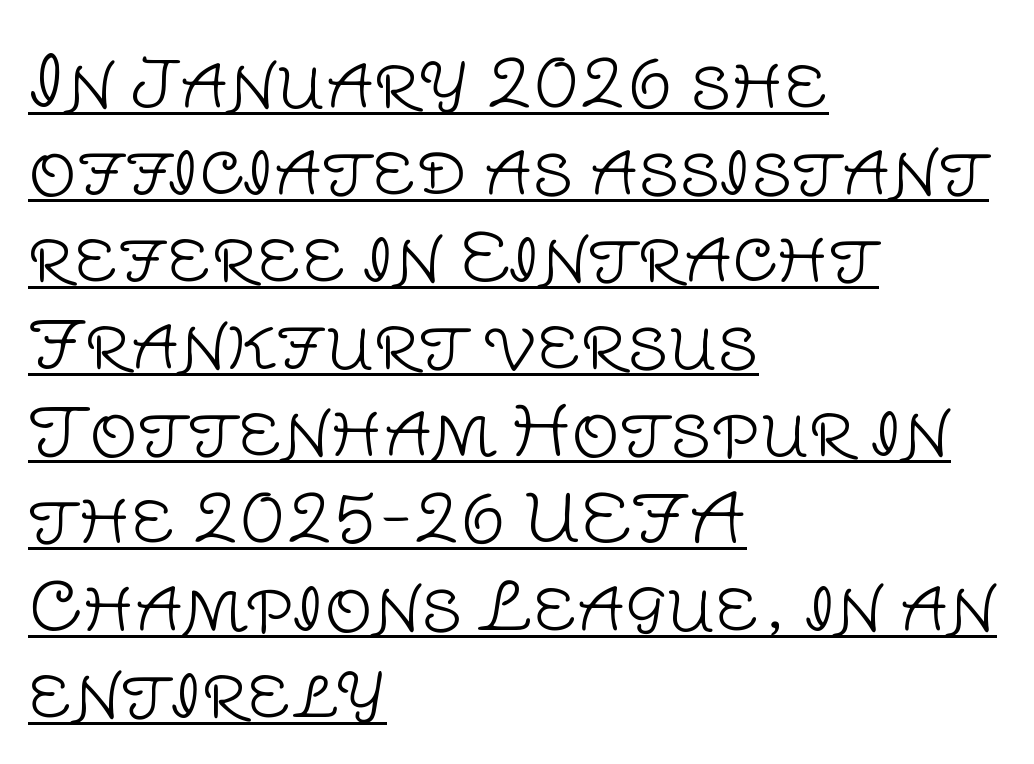
{"serif": "no", "bold": "no", "weight": "light", "width": "normal", "stroke_contrast": "low", "x_height": "large", "monospaced": "no", "underline": "yes", "align": "left", "line_spacing": "normal", "line_spacing_ratio": 1.3, "letter_spacing": "normal", "letter_spacing_em": 0.0, "glyph_px": 67}
